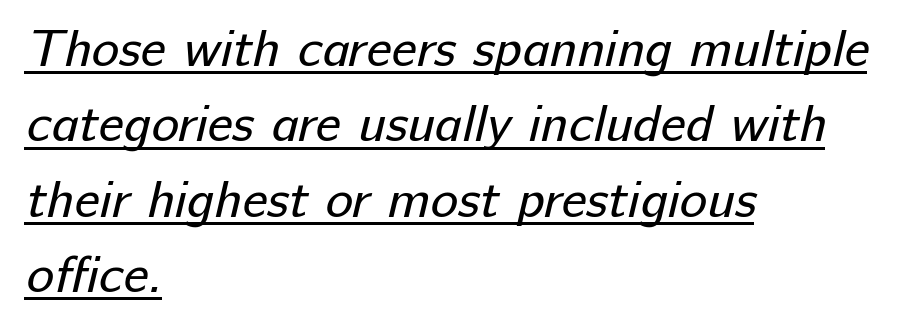
The image shows 52 px regular-weight sans-serif type; set left-aligned, normal line spacing (1.45x), normal letter spacing, underlined; low stroke contrast and a medium x-height.
